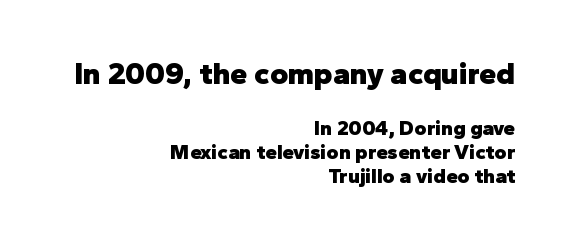
The face used here is proportionally spaced, like ordinary book or web type. No word sits above an underline. The paragraph shown leans on its right margin. Pretty heavy lettering here — definitely bold. The specimen reads as upright at a glance.
